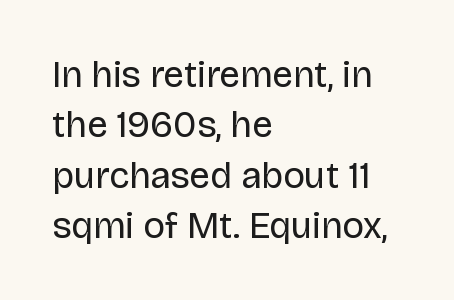
Look at the tracking — it's just the regular setting, nothing added. These lines were composed using upright roman letters. The baseline area is clear. Varying glyph widths throughout — classic text-font behaviour. Vertical stems look standard width or narrower in stroke. The typesetter chose a ragged-right arrangement here.
